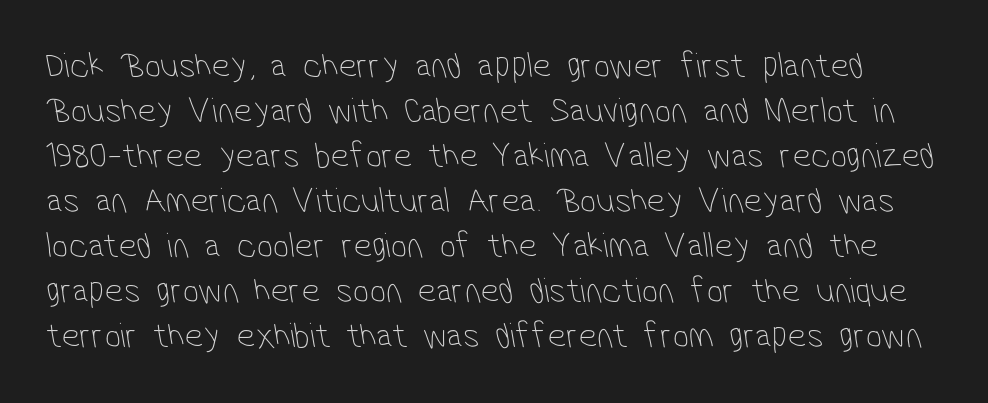
Q: Is the text bold? A: No.
Q: Is the typeface a serif or a sans-serif typeface? A: Sans-serif.
Q: Is the text underlined? A: No.
Q: Is the spacing between letters normal or unusually wide? A: Normal.
Q: Is the spacing between lines tight, normal or loose? A: Normal.
Q: Width (condensed, normal, or wide)? A: Condensed.
Q: Stroke contrast? A: Low.
Q: x-height? A: Medium.
Q: Monospaced? A: No.
